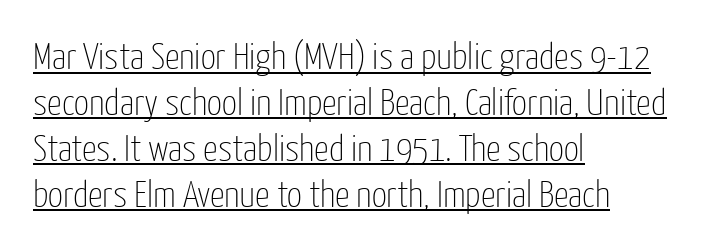
Weight: in the light-to-regular range. The designer went with a sans here, leaving each stem footless. When letters stand straight like this, we call the style roman or upright. These characters rest on top of a visible drawn line.
